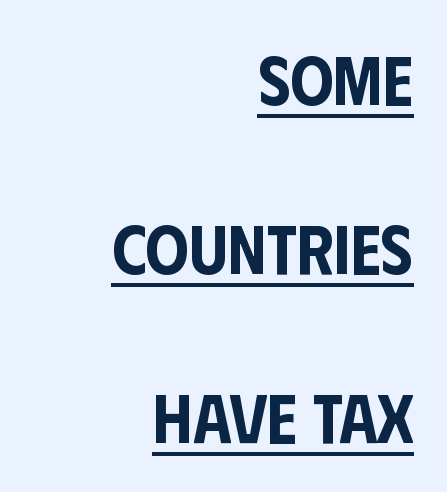
{"serif": "no", "italic": "no", "width": "condensed", "stroke_contrast": "low", "x_height": "large", "monospaced": "no", "underline": "yes", "align": "right", "line_spacing": "loose", "line_spacing_ratio": 2.45, "letter_spacing": "normal", "letter_spacing_em": 0.0, "glyph_px": 69}
